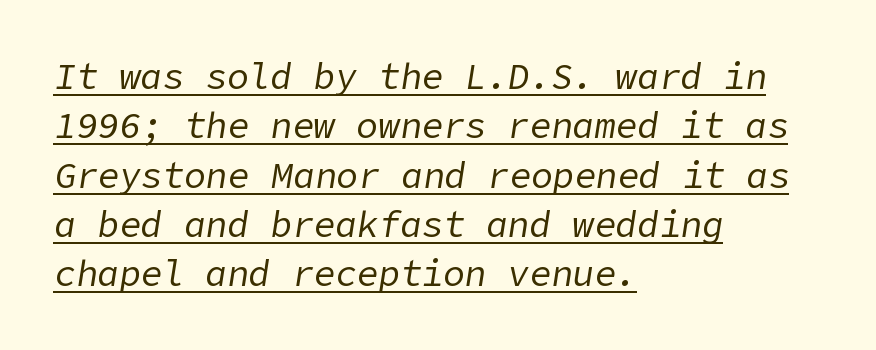
Q: Is the text bold? A: No.
Q: Is the text italic (slanted)? A: Yes, it leans right by about 9 degrees.
Q: Is the text underlined? A: Yes.
Q: How is the paragraph aligned? A: Left-aligned.
Q: Is the spacing between letters normal or unusually wide? A: Normal.
Q: Is the spacing between lines tight, normal or loose? A: Normal.
Q: Width (condensed, normal, or wide)? A: Normal.
Q: Stroke contrast? A: Low.
Q: x-height? A: Medium.
